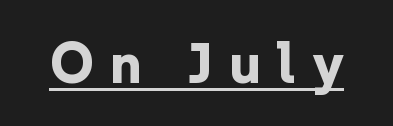
Q: Is the text bold? A: Yes.
Q: Is the text italic (slanted)? A: No, it is upright.
Q: Is the typeface a serif or a sans-serif typeface? A: Sans-serif.
Q: Is the text underlined? A: Yes.
Q: Is the spacing between letters normal or unusually wide? A: Unusually wide.
Q: Width (condensed, normal, or wide)? A: Normal.
Q: Stroke contrast? A: Low.
Q: x-height? A: Medium.
Q: Monospaced? A: No.
